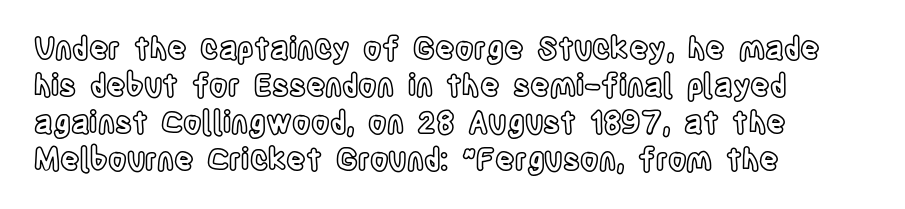
Nope, not italic — everything's standing straight. Tracking value appears to be zero — textbook default spacing. Letters rest on an invisible, unmarked baseline. Each letter keeps its own natural width here, so spacing adapts to shape. Where is the straight margin? On the left.
